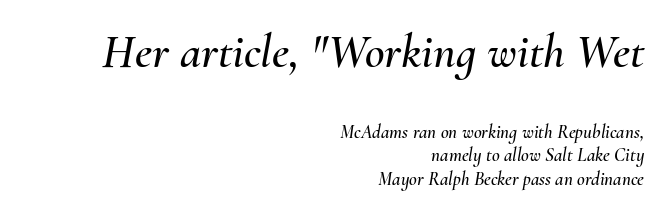
{"italic": "yes", "lean": "right", "slant_degrees": 10, "width": "normal", "stroke_contrast": "medium", "x_height": "small", "monospaced": "no", "underline": "no", "align": "right", "line_spacing_ratio": 1.24, "letter_spacing": "normal", "letter_spacing_em": 0.0, "larger_block": "first", "size_ratio": 2.53, "glyph_px": 48}
